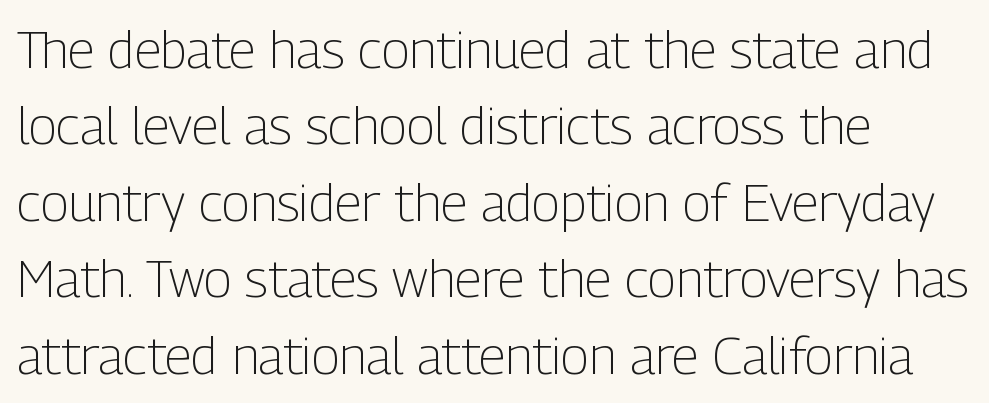
{"serif": "no", "italic": "no", "bold": "no", "weight": "light", "width": "condensed", "stroke_contrast": "low", "x_height": "medium", "monospaced": "no", "underline": "no", "align": "left", "line_spacing": "normal", "line_spacing_ratio": 1.47, "letter_spacing": "normal", "letter_spacing_em": 0.0, "glyph_px": 52}
